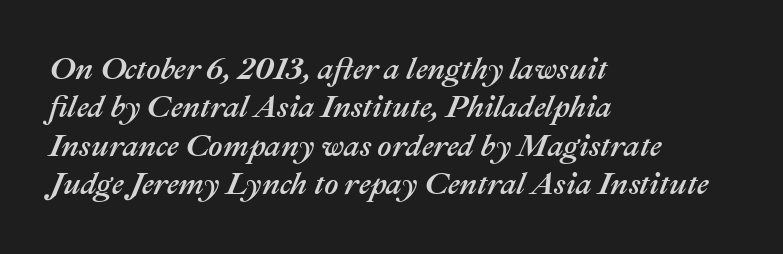
{"italic": "yes", "lean": "right", "slant_degrees": 22, "width": "normal", "stroke_contrast": "medium", "x_height": "medium", "monospaced": "no", "underline": "no", "align": "left", "line_spacing_ratio": 1.24, "letter_spacing": "normal", "letter_spacing_em": 0.0, "glyph_px": 31}
